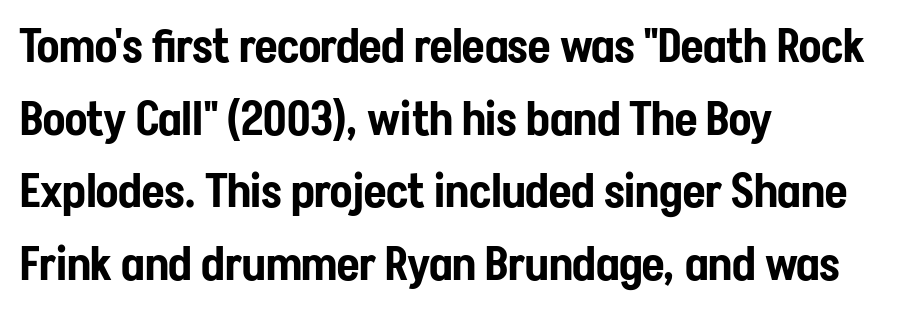
Q: Is the text italic (slanted)? A: No, it is upright.
Q: Is the typeface a serif or a sans-serif typeface? A: Sans-serif.
Q: Is the text underlined? A: No.
Q: How is the paragraph aligned? A: Left-aligned.
Q: Is the spacing between letters normal or unusually wide? A: Normal.
Q: Is the spacing between lines tight, normal or loose? A: Normal.
Q: Width (condensed, normal, or wide)? A: Condensed.
Q: Stroke contrast? A: Low.
Q: x-height? A: Medium.
Q: Monospaced? A: No.
